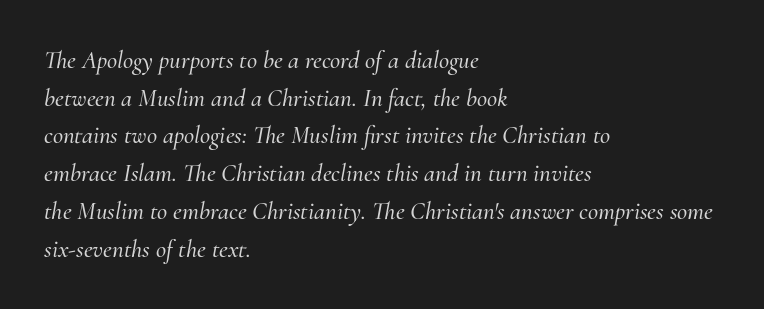
Q: Is the text italic (slanted)? A: Yes, it leans right by about 10 degrees.
Q: Is the text underlined? A: No.
Q: How is the paragraph aligned? A: Left-aligned.
Q: Is the spacing between letters normal or unusually wide? A: Normal.
Q: Is the spacing between lines tight, normal or loose? A: Normal.
